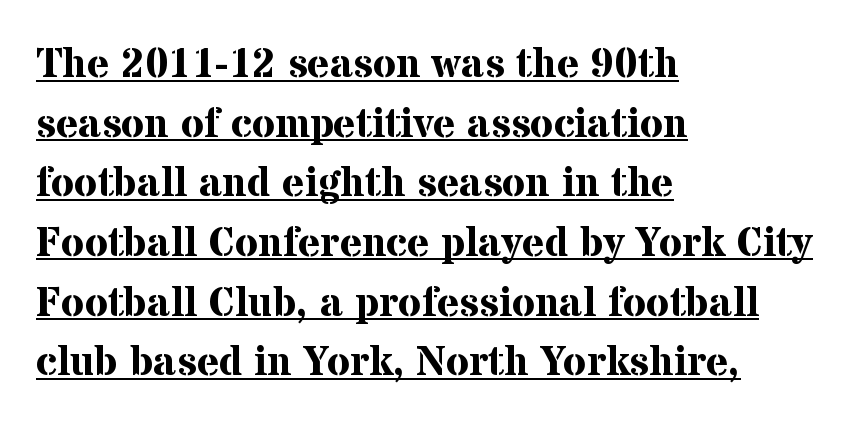
Q: Is the text bold? A: Yes.
Q: Is the text italic (slanted)? A: No, it is upright.
Q: Is the typeface a serif or a sans-serif typeface? A: Serif.
Q: Is the text underlined? A: Yes.
Q: How is the paragraph aligned? A: Left-aligned.
Q: Is the spacing between letters normal or unusually wide? A: Normal.
Q: Is the spacing between lines tight, normal or loose? A: Normal.
Q: Width (condensed, normal, or wide)? A: Normal.
Q: Stroke contrast? A: Medium.
Q: x-height? A: Medium.
Q: Monospaced? A: No.
